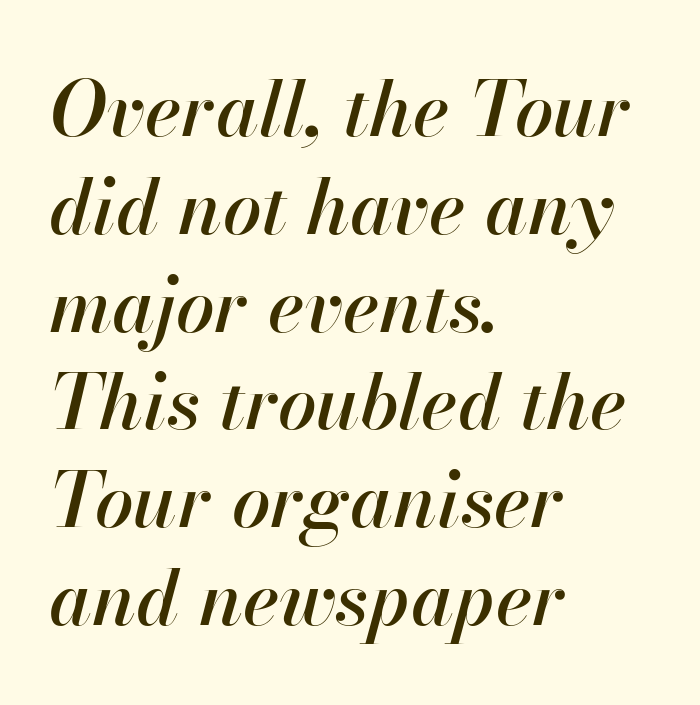
Varying glyph widths throughout — classic text-font behaviour. Letters rest on an invisible, unmarked baseline. Vertically, the passage feels balanced, rows spaced as you'd expect. Is the letter spacing exaggerated? No — it looks like the ordinary default.
